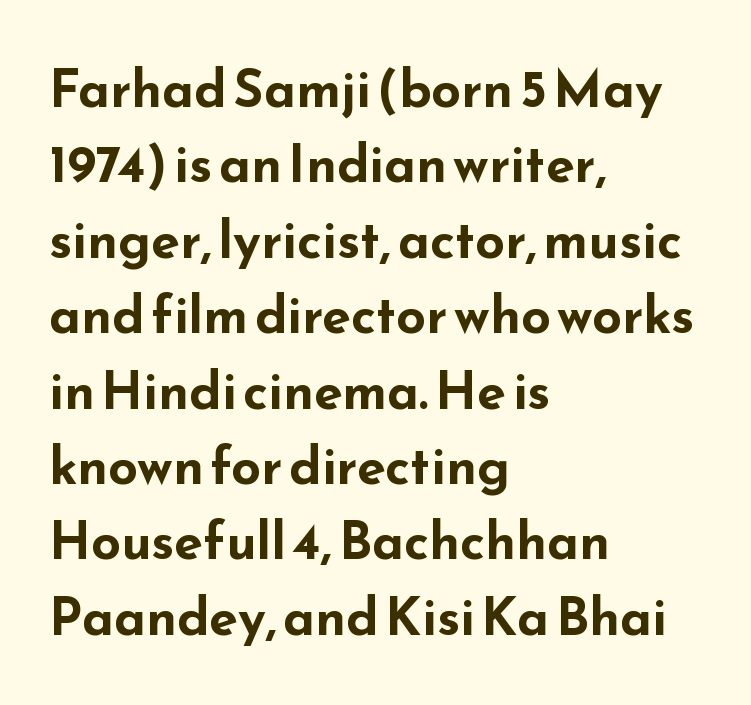
Descenders hang freely into open space. The letters stand straight up with perfectly vertical stems. These lines sit exactly where default settings would place them. As a designer I'd log this as weight 700, bold.
